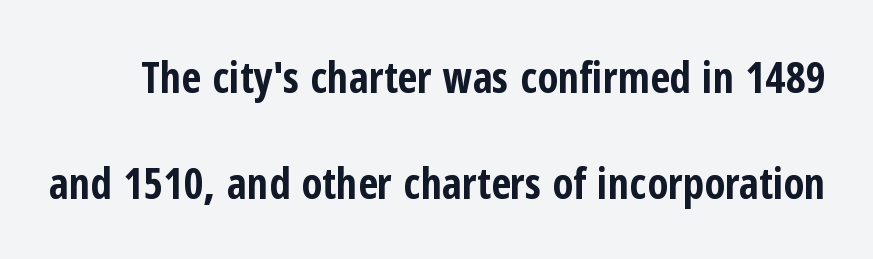
{"serif": "no", "italic": "no", "bold": "yes", "weight": "bold", "width": "condensed", "stroke_contrast": "low", "x_height": "medium", "monospaced": "no", "underline": "no", "line_spacing": "loose", "line_spacing_ratio": 2.46, "letter_spacing": "normal", "letter_spacing_em": 0.0, "glyph_px": 43}
